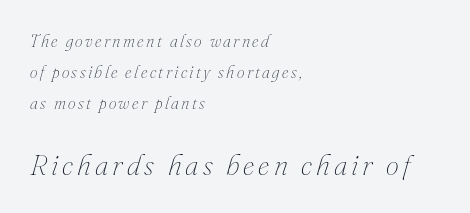
{"italic": "yes", "lean": "right", "slant_degrees": 16, "bold": "no", "weight": "thin", "width": "normal", "stroke_contrast": "medium", "x_height": "small", "monospaced": "no", "underline": "no", "align": "left", "line_spacing_ratio": 1.81, "larger_block": "second", "size_ratio": 1.71, "glyph_px": 29}
